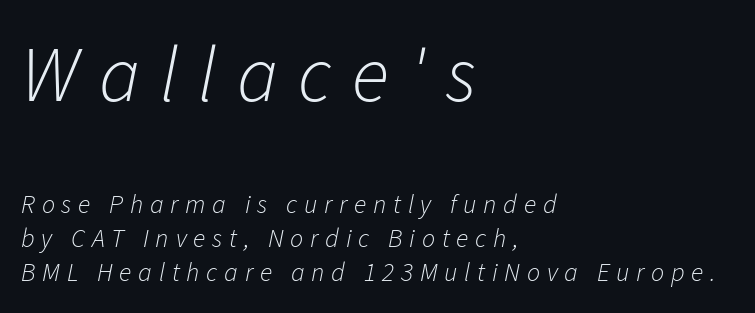
These lines have a slow, spaced-out rhythm from letter to letter. Whoever set this made the first block the dominant, larger element. The lines sit at an ordinary, default distance from one another. Type without underlining.
